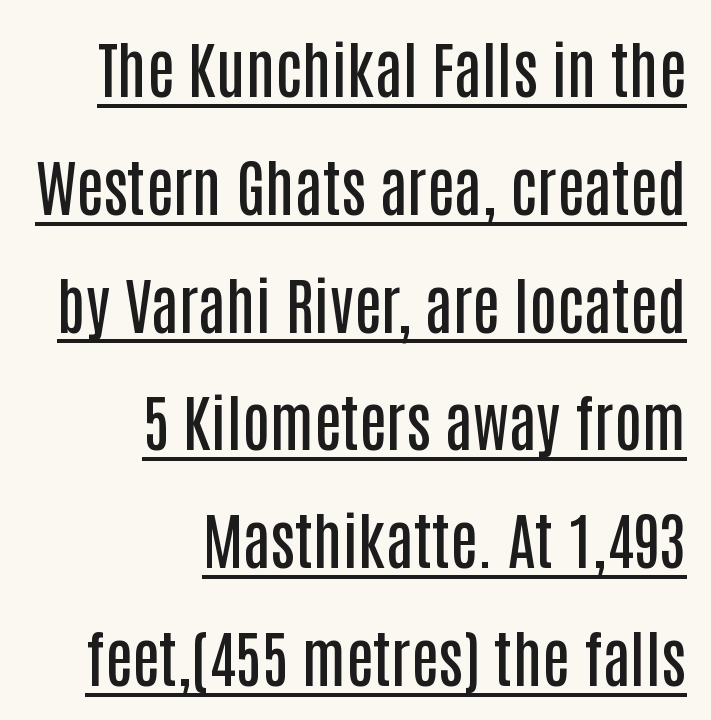
Notice how the stems are strictly vertical — no italics here. The rendering keeps characters at their native spacing. Does the copy run flush right? Yes — the right margin is perfectly even. Semibold letterforms, between regular and bold. Looks like regular typesetting: each glyph gets only the width it needs. The typesetter has applied underlining to the passage shown.
